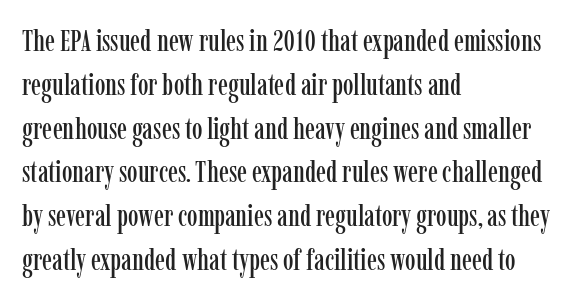
Q: Is the text italic (slanted)? A: No, it is upright.
Q: Is the typeface a serif or a sans-serif typeface? A: Serif.
Q: Is the text underlined? A: No.
Q: How is the paragraph aligned? A: Left-aligned.
Q: Is the spacing between letters normal or unusually wide? A: Normal.
Q: Is the spacing between lines tight, normal or loose? A: Normal.
Q: Width (condensed, normal, or wide)? A: Condensed.
Q: Stroke contrast? A: Low.
Q: x-height? A: Medium.
Q: Monospaced? A: No.
